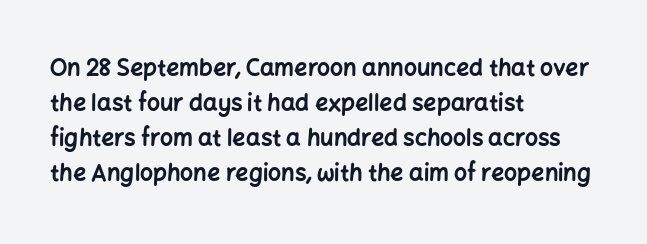
The image shows 23 px bold type, upright; set left-aligned, normal line spacing (1.52x), normal letter spacing, not underlined.
